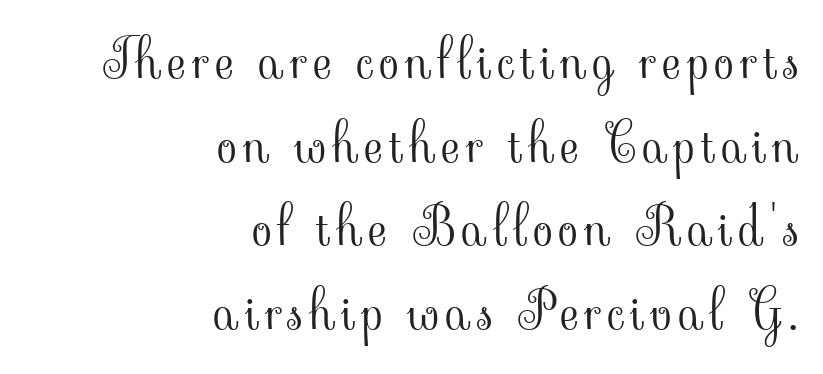
The image shows 52 px light serif type, upright; set right-aligned, normal line spacing (1.61x), not underlined; low stroke contrast and a small x-height.
